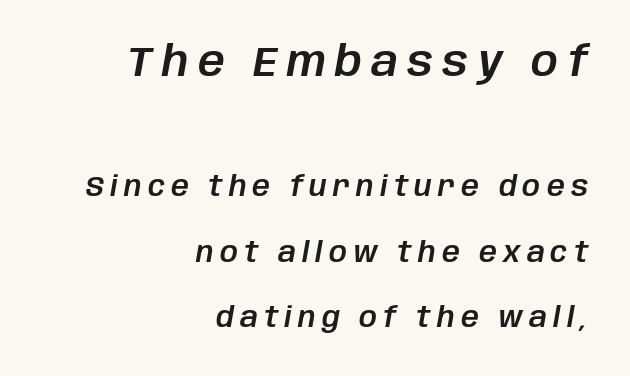
{"italic": "yes", "lean": "right", "slant_degrees": 10, "width": "normal", "stroke_contrast": "low", "x_height": "large", "monospaced": "no", "underline": "no", "align": "right", "line_spacing": "loose", "line_spacing_ratio": 2.33, "letter_spacing": "wide", "letter_spacing_em": 0.22, "larger_block": "first", "size_ratio": 1.5, "glyph_px": 42}
